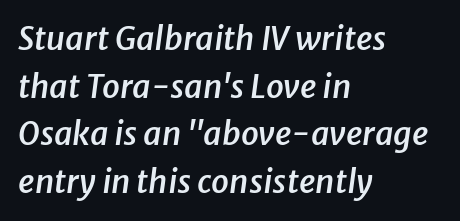
{"italic": "yes", "lean": "right", "slant_degrees": 8, "bold": "semi", "weight": "semibold", "width": "normal", "stroke_contrast": "low", "x_height": "medium", "monospaced": "no", "underline": "no", "align": "left", "line_spacing": "normal", "line_spacing_ratio": 1.49, "letter_spacing": "normal", "letter_spacing_em": 0.0, "glyph_px": 32}
